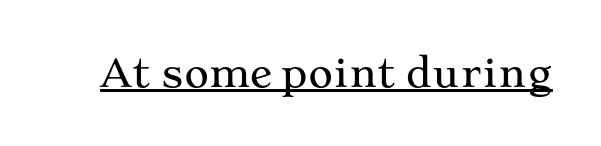
{"serif": "yes", "italic": "no", "width": "wide", "stroke_contrast": "medium", "x_height": "medium", "monospaced": "no", "underline": "yes", "letter_spacing": "normal", "letter_spacing_em": 0.0, "glyph_px": 38}
